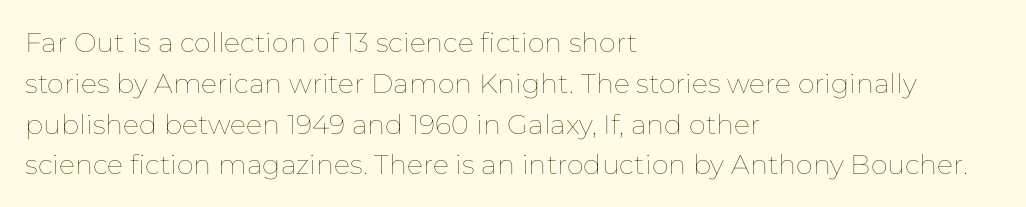
{"italic": "no", "bold": "no", "underline": "no", "align": "left", "line_spacing": "normal", "line_spacing_ratio": 1.51, "letter_spacing": "normal", "letter_spacing_em": 0.0, "glyph_px": 27}
